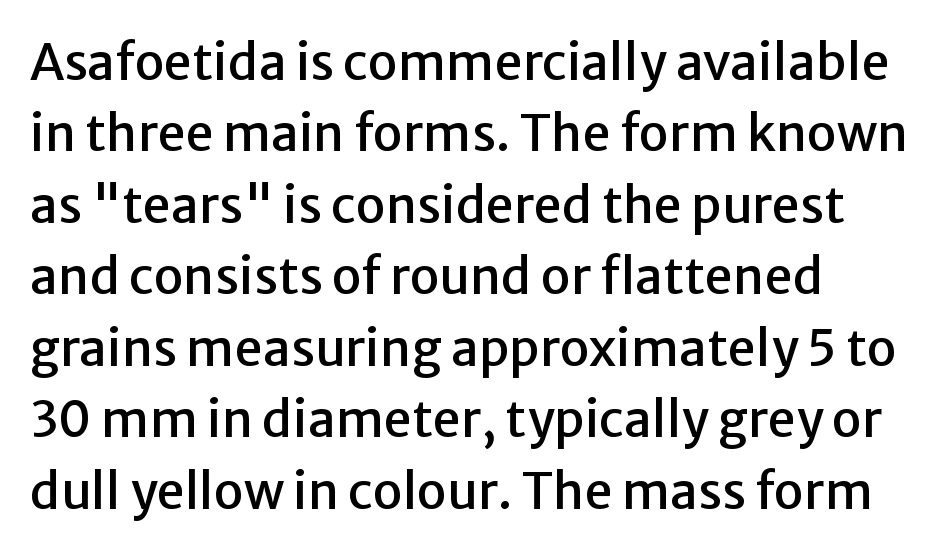
{"serif": "no", "italic": "no", "width": "normal", "stroke_contrast": "low", "x_height": "medium", "monospaced": "no", "underline": "no", "line_spacing": "normal", "line_spacing_ratio": 1.43, "letter_spacing": "normal", "letter_spacing_em": 0.0, "glyph_px": 50}
